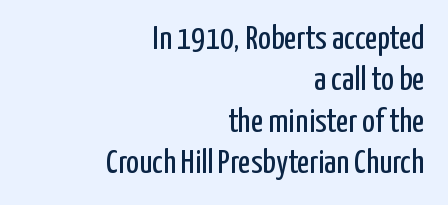
The image shows 34 px regular-weight, condensed sans-serif type, upright; set right-aligned, line spacing 1.22x, normal letter spacing, not underlined; low stroke contrast and a medium x-height.
